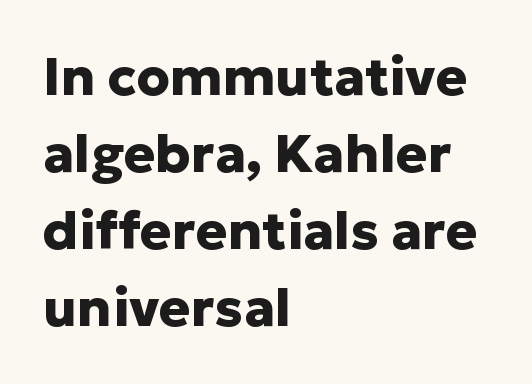
{"serif": "no", "italic": "no", "bold": "yes", "weight": "heavy", "width": "normal", "stroke_contrast": "low", "x_height": "medium", "monospaced": "no", "underline": "no", "align": "left", "line_spacing": "normal", "line_spacing_ratio": 1.45, "letter_spacing": "normal", "letter_spacing_em": 0.0, "glyph_px": 53}
